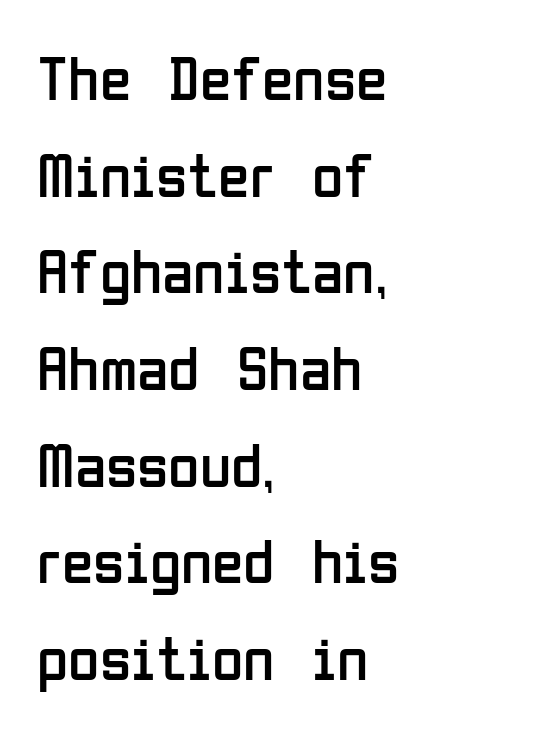
The image shows 64 px regular-weight, condensed sans-serif type, upright; set left-aligned, normal line spacing (1.51x), normal letter spacing, not underlined; low stroke contrast and a medium x-height.
